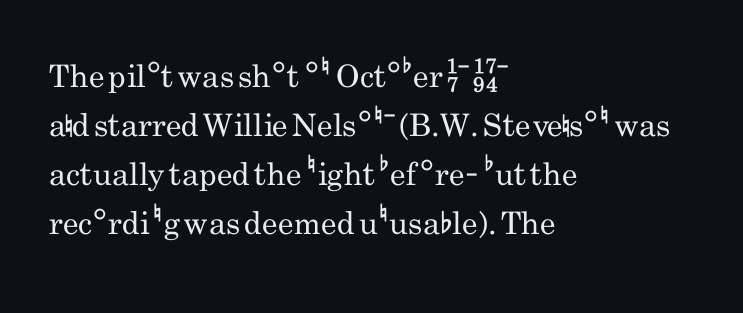
Q: Is the text bold? A: No.
Q: Is the text italic (slanted)? A: No, it is upright.
Q: Is the typeface a serif or a sans-serif typeface? A: Sans-serif.
Q: Is the text underlined? A: No.
Q: How is the paragraph aligned? A: Left-aligned.
Q: Is the spacing between letters normal or unusually wide? A: Normal.
Q: Is the spacing between lines tight, normal or loose? A: Normal.
Q: Width (condensed, normal, or wide)? A: Condensed.
Q: Stroke contrast? A: Low.
Q: x-height? A: Small.
Q: Monospaced? A: No.
